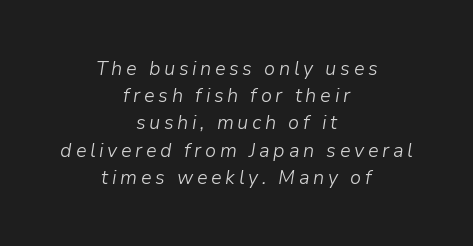
The space beneath each line is pristine and unruled. Rows of type keep a routine distance in the vertical direction. The paragraph has two soft edges and a firm central axis. Each stroke keeps to a modest, everyday thickness or less. Would a proofreader flag this as italicized? Yes.
